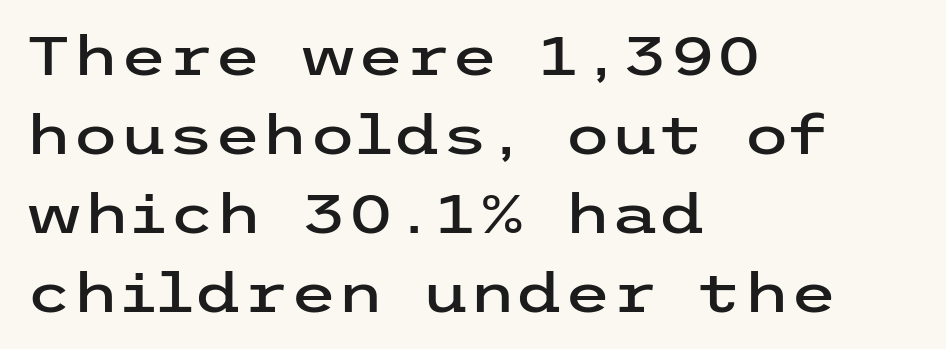
Notice how descenders clear the ascenders below comfortably — that's standard leading. Honestly, the letter spacing is just normal — you wouldn't notice it. A sans-serif font was chosen for this passage. Unmarked baselines from the first word to the last. It's the straight-up-and-down kind of type. If you drew a ruler down the left edge, every line would touch it.
